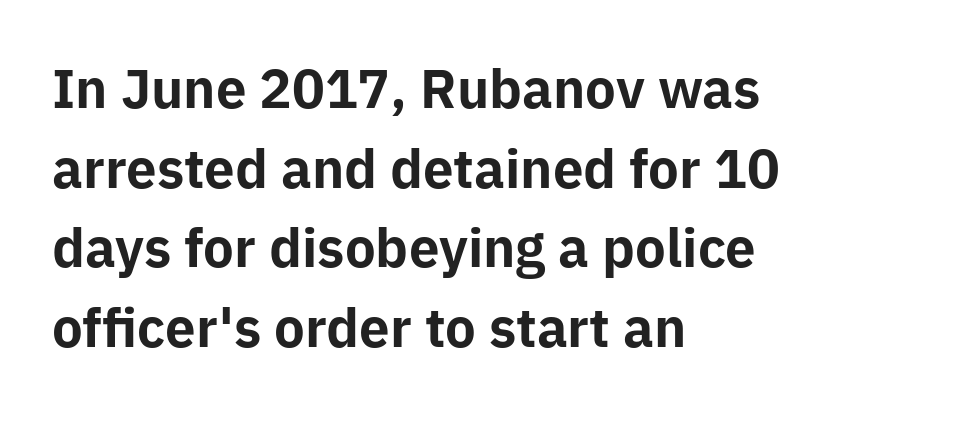
What's the leading like? Ordinary, nothing unusual. Pretty heavy lettering here — definitely bold. The glyphs in this specimen are sans serif. Nope, not italic — everything's standing straight.
